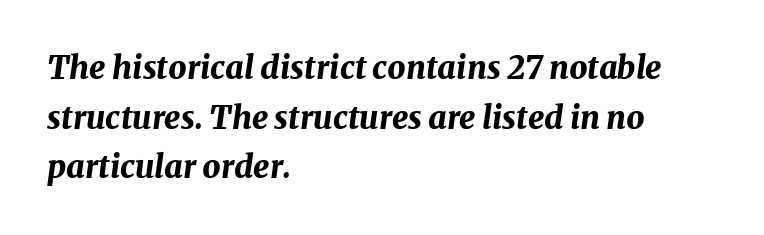
{"italic": "yes", "lean": "right", "slant_degrees": 8, "bold": "yes", "weight": "bold", "width": "normal", "stroke_contrast": "medium", "x_height": "medium", "monospaced": "no", "underline": "no", "align": "left", "line_spacing": "normal", "line_spacing_ratio": 1.55, "letter_spacing": "normal", "letter_spacing_em": 0.0, "glyph_px": 32}
